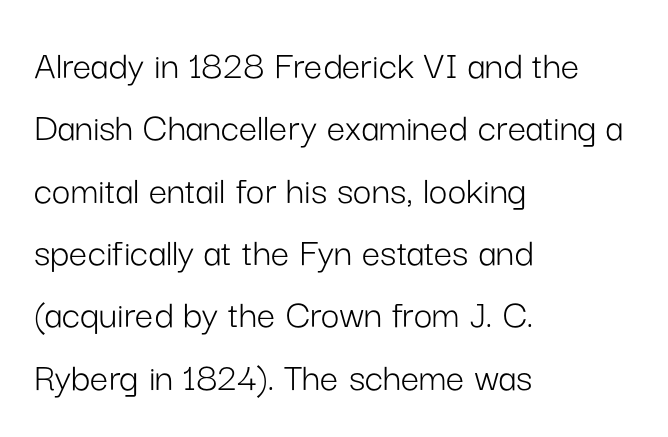
The image shows 41 px light sans-serif type, upright; set left-aligned, normal line spacing (1.52x), normal letter spacing, not underlined; low stroke contrast and a medium x-height.
